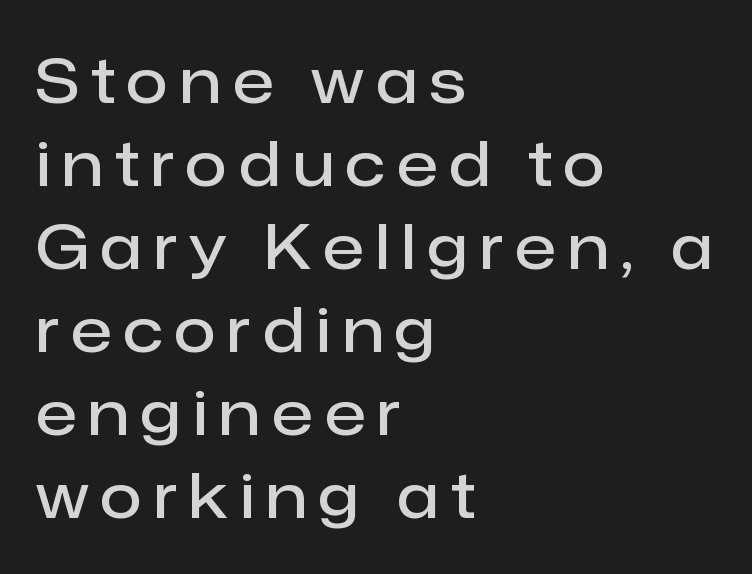
{"serif": "no", "italic": "no", "bold": "semi", "weight": "semibold", "width": "normal", "stroke_contrast": "low", "x_height": "medium", "monospaced": "no", "underline": "no", "align": "left", "line_spacing": "normal", "line_spacing_ratio": 1.36, "letter_spacing": "wide", "letter_spacing_em": 0.2, "glyph_px": 61}
